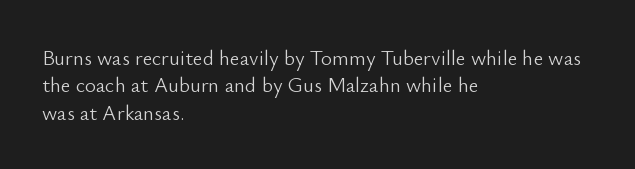
Reading down the block, your eye returns to a fixed left position each line. The weight tops out at a normal text grade. Interline gaps are of average width in this sample. The letters sit at their default tracking, neither squeezed nor spread.
